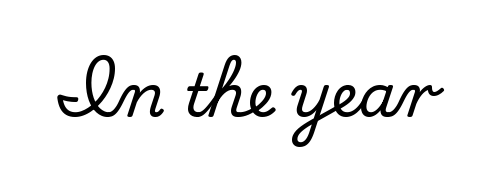
In terms of letterspacing, this is plain default setting. Unmarked baselines from the first word to the last. This rendering employs a face with finishing strokes, i.e., a serif. The letters advance in unequal steps, a hallmark of proportional type.
